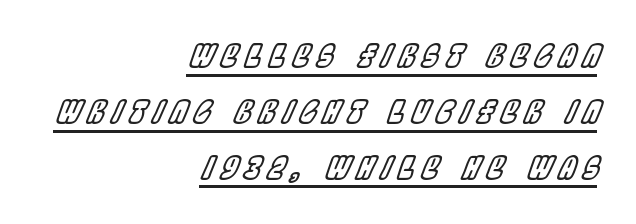
Q: Is the text italic (slanted)? A: Yes, it leans right by about 22 degrees.
Q: Is the text underlined? A: Yes.
Q: How is the paragraph aligned? A: Right-aligned.
Q: Is the spacing between letters normal or unusually wide? A: Unusually wide.
Q: Width (condensed, normal, or wide)? A: Condensed.
Q: x-height? A: Large.
Q: Monospaced? A: No.
